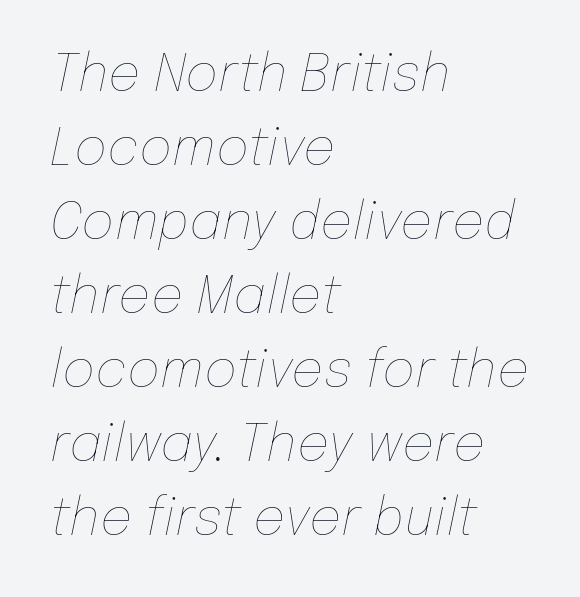
{"italic": "yes", "lean": "right", "slant_degrees": 12, "bold": "no", "weight": "thin", "width": "normal", "stroke_contrast": "low", "x_height": "medium", "monospaced": "no", "underline": "no", "align": "left", "line_spacing": "normal", "line_spacing_ratio": 1.45, "letter_spacing": "normal", "letter_spacing_em": 0.0, "glyph_px": 51}
